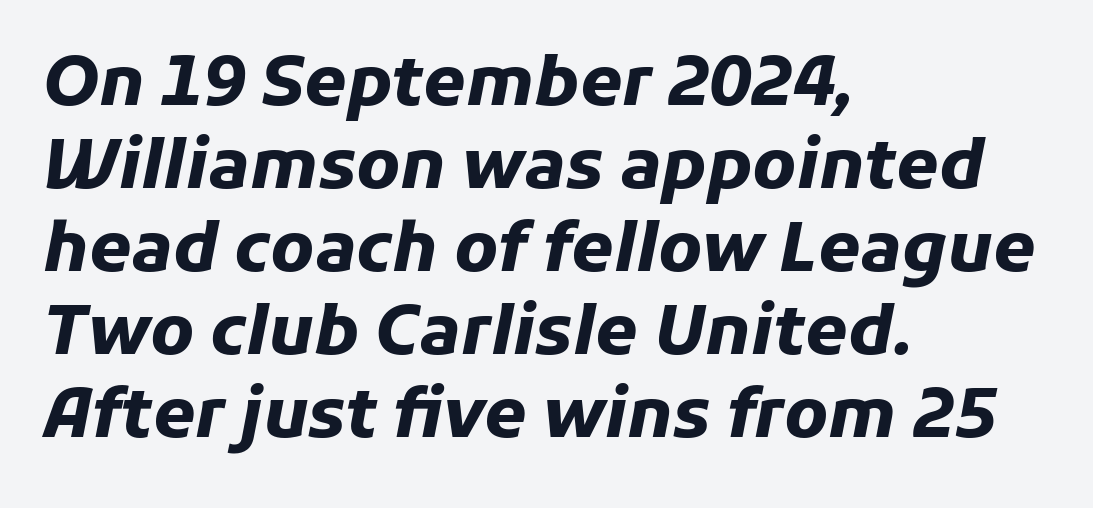
Looks like regular typesetting: each glyph gets only the width it needs. Default kerning and tracking; the words read as compact shapes. Plain, unruled lines of type. Reading down the block, your eye returns to a fixed left position each line.
